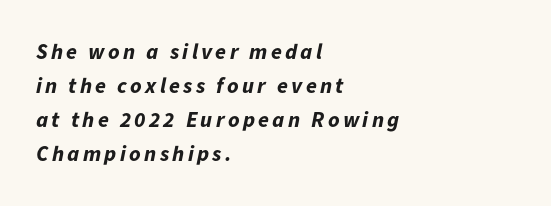
The image shows 22 px bold type, italic (leaning right); set left-aligned, normal line spacing (1.54x), not underlined.
